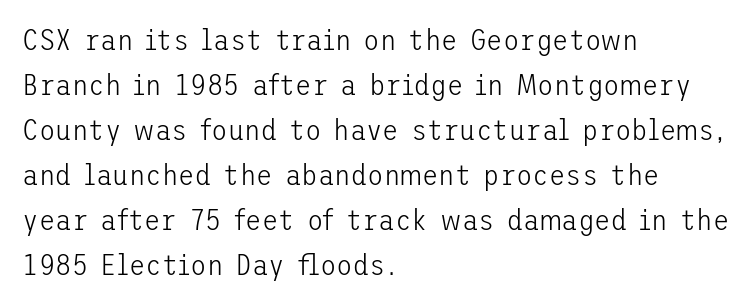
These lines are set flush left with a ragged right edge. The strip under each line holds only bare page. The tracking reads as untouched default to a designer's eye. Unbolded letterforms with no extra heft.
